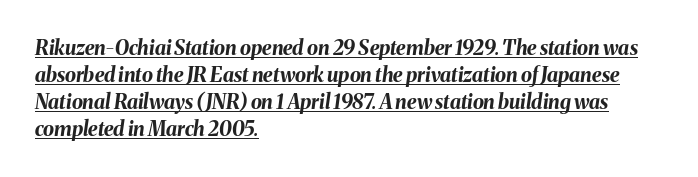
{"italic": "yes", "lean": "right", "slant_degrees": 8, "bold": "yes", "underline": "yes", "align": "left", "line_spacing": "normal", "line_spacing_ratio": 1.35, "letter_spacing": "normal", "letter_spacing_em": 0.0, "glyph_px": 20}
